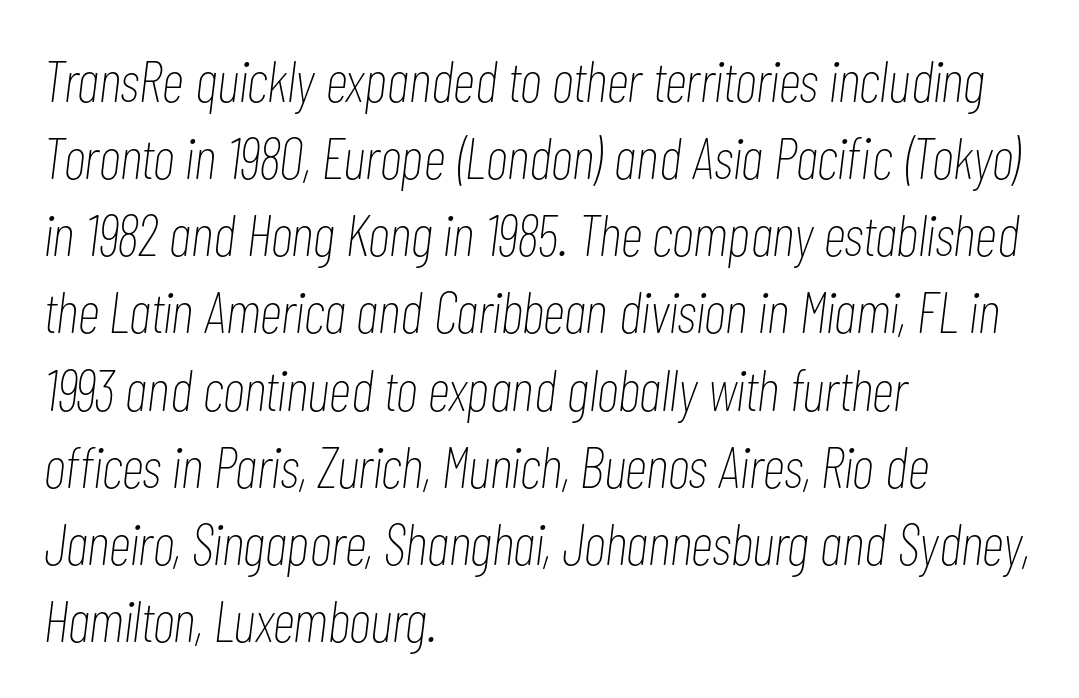
{"italic": "yes", "lean": "right", "slant_degrees": 7, "bold": "no", "weight": "thin", "width": "condensed", "stroke_contrast": "low", "x_height": "medium", "monospaced": "no", "underline": "no", "align": "left", "line_spacing": "normal", "line_spacing_ratio": 1.33, "letter_spacing": "normal", "letter_spacing_em": 0.0, "glyph_px": 58}
